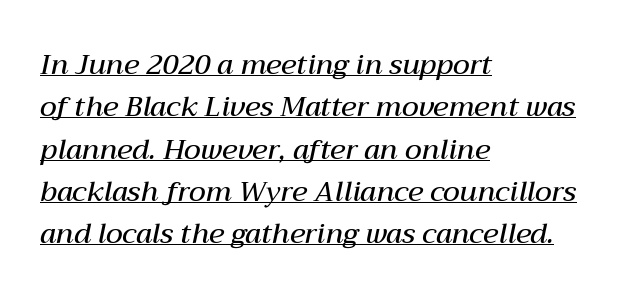
Caption: standard tracking, unaltered. Line starts are locked; line ends wander. In terms of posture, this sample is oblique. Here the designer chose a conventional face with non-uniform glyph widths.
